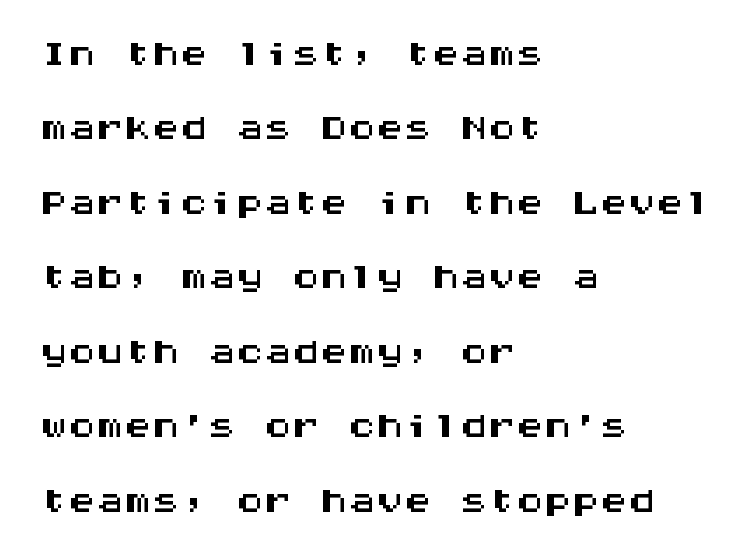
The image shows 56 px wide sans-serif type, upright, monospaced; set left-aligned, normal line spacing (1.33x), normal letter spacing, not underlined; medium stroke contrast and a large x-height.
